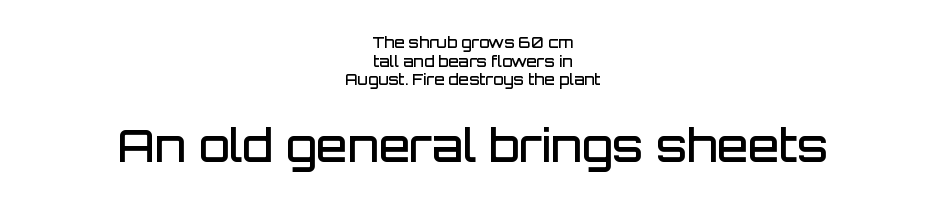
Any mark beneath the type? The region is blank. The characters display no serif detailing; their extremities are plain. A bit beefed up — I'd call it semibold rather than bold. The letters stand upright; this is a roman face. The letterforms sit shoulder to shoulder at normal distance. Between these two stacked blocks, the lower one wins on size.
